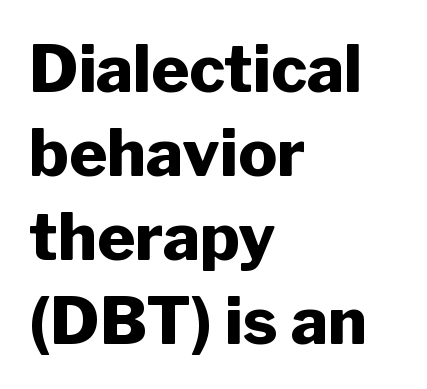
Q: Is the text bold? A: Yes.
Q: Is the text italic (slanted)? A: No, it is upright.
Q: Is the typeface a serif or a sans-serif typeface? A: Sans-serif.
Q: Is the text underlined? A: No.
Q: How is the paragraph aligned? A: Left-aligned.
Q: Is the spacing between letters normal or unusually wide? A: Normal.
Q: Is the spacing between lines tight, normal or loose? A: Normal.
Q: Width (condensed, normal, or wide)? A: Normal.
Q: Stroke contrast? A: Low.
Q: x-height? A: Medium.
Q: Monospaced? A: No.
